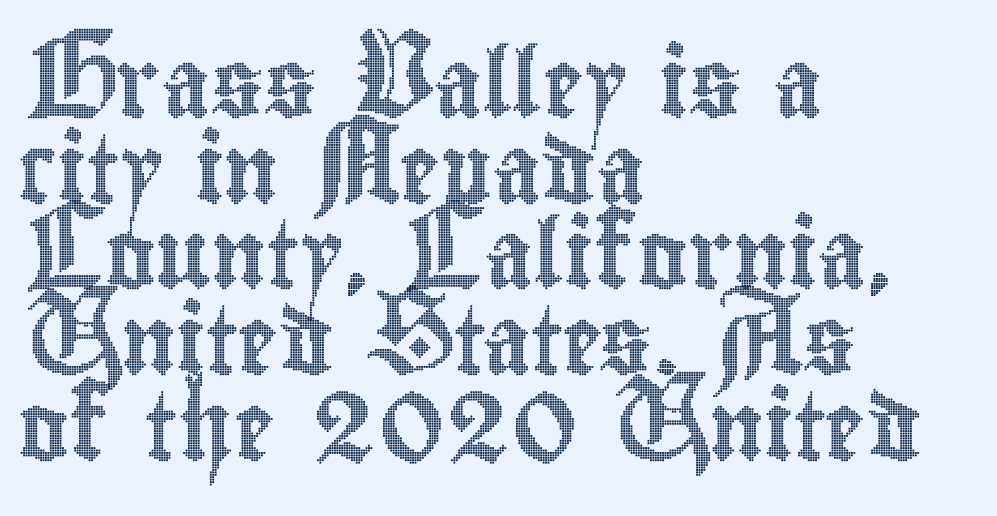
The image shows 68 px condensed type, upright; set left-aligned, normal line spacing (1.26x), normal letter spacing, not underlined; a small x-height.
